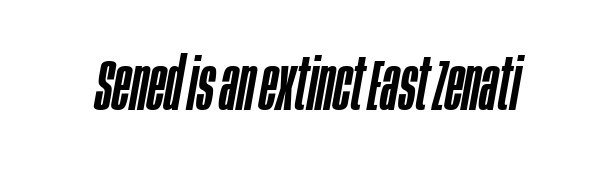
You can tell it's italic because the verticals aren't actually vertical. A typesetter would call this proportional, since set widths differ per character. Just letters on the line, the space beneath them empty. Nothing unusual about the tracking: characters are spaced as the font intends.
